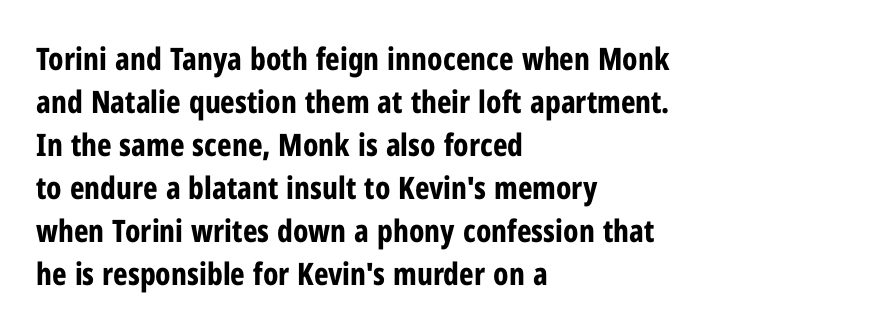
Short and long lines alike share a common starting point at left. The passage shown is typed in a proportional face where columns would drift. The rendering shows plain stroke endings on the letterforms — a sans-serif design. Between one letter and the next there's only the usual sliver of space.
